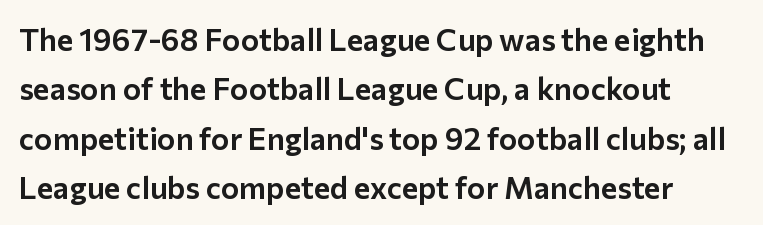
The image shows 31 px sans-serif type, upright; set left-aligned, normal line spacing (1.59x), normal letter spacing, not underlined; low stroke contrast and a medium x-height.
